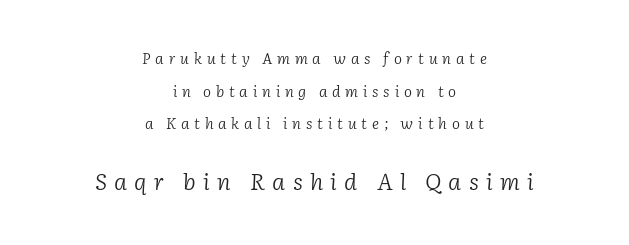
{"italic": "yes", "lean": "right", "slant_degrees": 2, "bold": "no", "underline": "no", "align": "center", "line_spacing": "loose", "line_spacing_ratio": 2.17, "letter_spacing": "wide", "letter_spacing_em": 0.32, "larger_block": "second", "size_ratio": 1.53, "glyph_px": 23}
